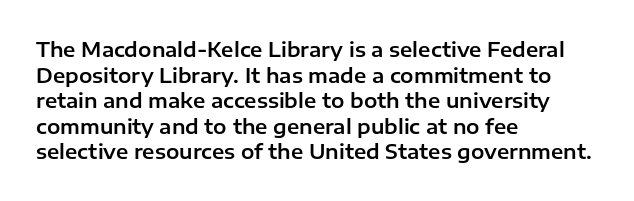
Nobody drew a line under any word here. Italic? Not at all — the glyphs are vertical. The rendering uses a moderate line-height, typical for paragraphs. You could call the tracking neutral — neither tight nor loose. This sample is left-justified, so line endings fall wherever the words run out.
